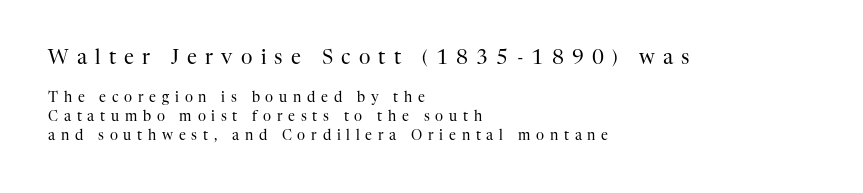
No italicization has been applied; the sample stays upright. Block one is the big one; block two sits smaller underneath. How would I describe the line gaps? Plain and ordinary. The space beneath each line is pristine and unruled. The strokes carry an ordinary text weight at most.
